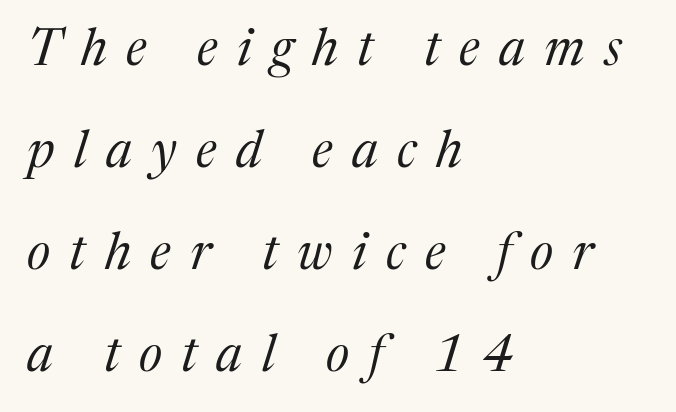
{"serif": "yes", "italic": "yes", "lean": "right", "slant_degrees": 17, "bold": "no", "weight": "regular", "width": "normal", "stroke_contrast": "medium", "x_height": "medium", "monospaced": "no", "underline": "no", "align": "left", "line_spacing": "loose", "line_spacing_ratio": 2.0, "letter_spacing": "wide", "letter_spacing_em": 0.38, "glyph_px": 51}
